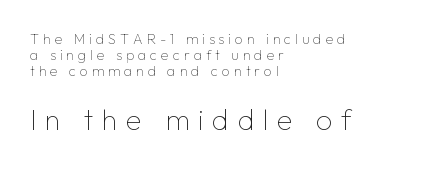
{"serif": "no", "italic": "no", "bold": "no", "weight": "thin", "width": "normal", "stroke_contrast": "low", "x_height": "medium", "monospaced": "no", "underline": "no", "align": "left", "line_spacing": "tight", "line_spacing_ratio": 1.15, "letter_spacing": "wide", "letter_spacing_em": 0.29, "larger_block": "second", "size_ratio": 2.07, "glyph_px": 29}
